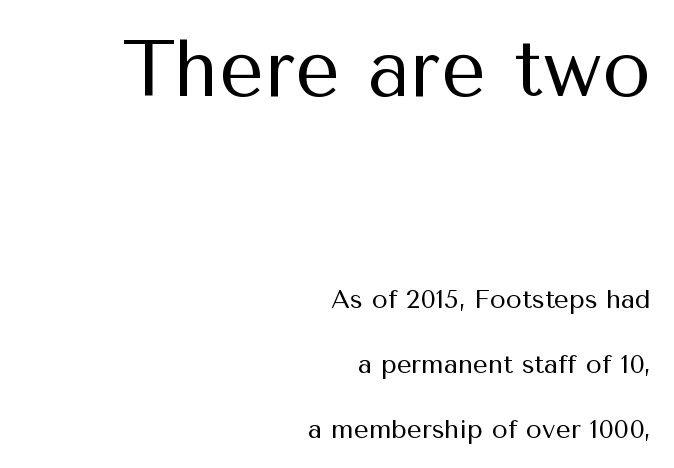
The image shows 79 px regular-weight sans-serif type, upright; set right-aligned, loose line spacing (2.5x), normal letter spacing, not underlined; the first (top) block is 3.04x larger; medium stroke contrast and a medium x-height.
